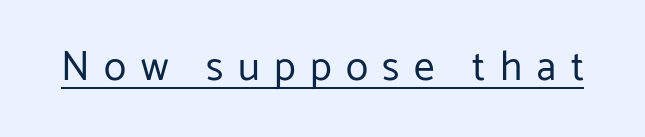
{"serif": "no", "italic": "no", "bold": "no", "weight": "regular", "width": "normal", "stroke_contrast": "low", "x_height": "medium", "monospaced": "no", "underline": "yes", "letter_spacing": "wide", "letter_spacing_em": 0.35, "glyph_px": 41}
